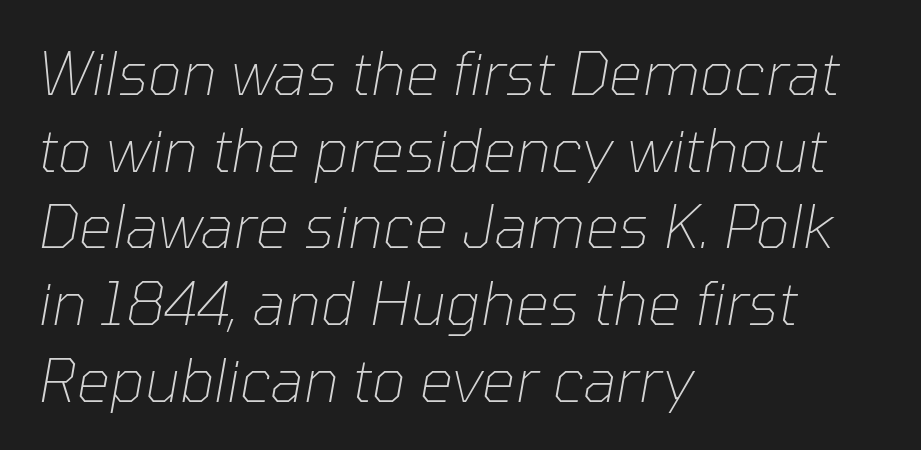
The image shows 59 px thin type, italic (leaning right); set left-aligned, normal line spacing (1.3x), normal letter spacing, not underlined; low stroke contrast and a medium x-height.
